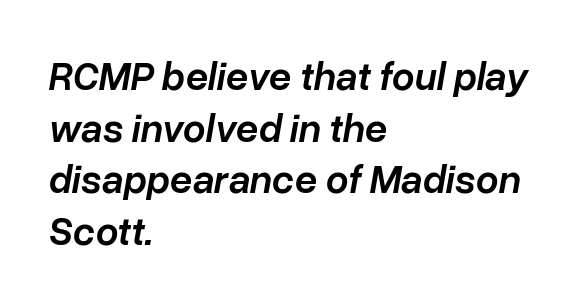
{"italic": "yes", "lean": "right", "slant_degrees": 10, "bold": "semi", "weight": "semibold", "width": "normal", "stroke_contrast": "low", "x_height": "medium", "monospaced": "no", "underline": "no", "align": "left", "line_spacing": "normal", "line_spacing_ratio": 1.29, "letter_spacing": "normal", "letter_spacing_em": 0.0, "glyph_px": 40}
